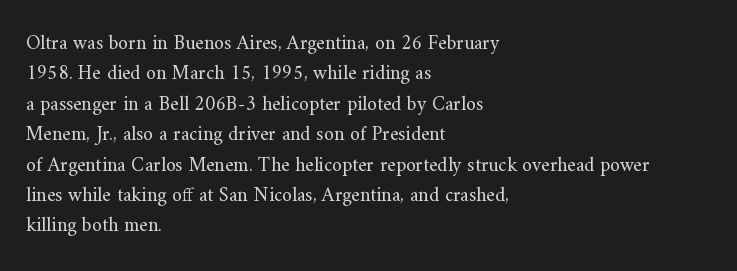
The image shows 20 px text type, upright; set left-aligned, normal line spacing (1.52x), normal letter spacing, not underlined.
